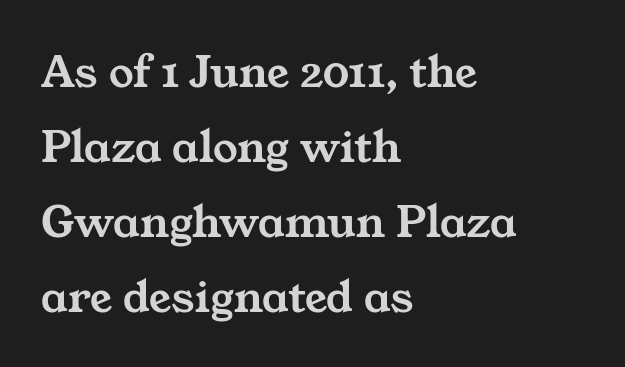
The image shows 49 px wide serif type; set left-aligned, normal line spacing (1.53x), normal letter spacing, not underlined; medium stroke contrast and a medium x-height.
